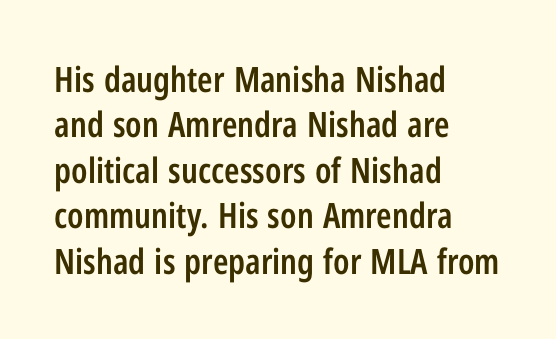
{"serif": "no", "italic": "no", "bold": "semi", "weight": "semibold", "width": "condensed", "stroke_contrast": "low", "x_height": "medium", "monospaced": "no", "underline": "no", "align": "left", "line_spacing": "normal", "line_spacing_ratio": 1.3, "letter_spacing": "normal", "letter_spacing_em": 0.0, "glyph_px": 35}
